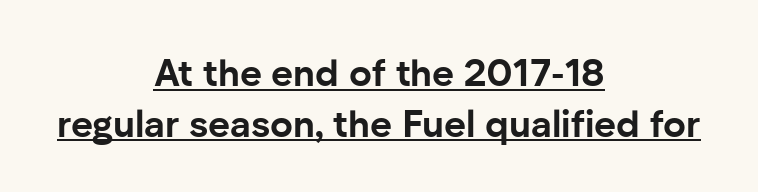
Q: Is the text bold? A: Yes.
Q: Is the text italic (slanted)? A: No, it is upright.
Q: Is the typeface a serif or a sans-serif typeface? A: Sans-serif.
Q: Is the text underlined? A: Yes.
Q: How is the paragraph aligned? A: Centered.
Q: Is the spacing between letters normal or unusually wide? A: Normal.
Q: Is the spacing between lines tight, normal or loose? A: Normal.
Q: Width (condensed, normal, or wide)? A: Normal.
Q: Stroke contrast? A: Low.
Q: x-height? A: Medium.
Q: Monospaced? A: No.
